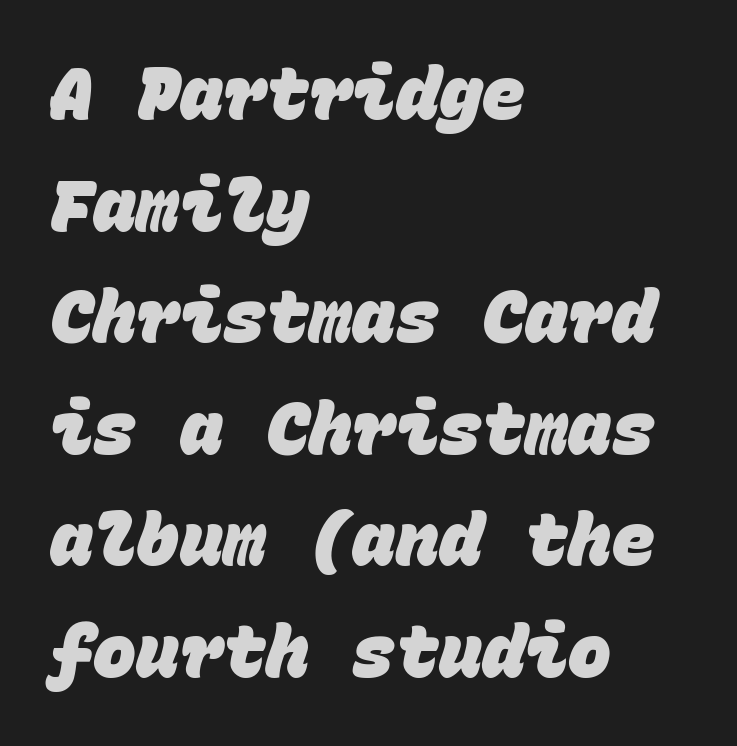
Q: Is the text bold? A: Yes.
Q: Is the typeface a serif or a sans-serif typeface? A: Sans-serif.
Q: Is the text underlined? A: No.
Q: How is the paragraph aligned? A: Left-aligned.
Q: Is the spacing between letters normal or unusually wide? A: Normal.
Q: Is the spacing between lines tight, normal or loose? A: Normal.
Q: Width (condensed, normal, or wide)? A: Normal.
Q: Stroke contrast? A: Low.
Q: x-height? A: Large.
Q: Monospaced? A: Yes.
